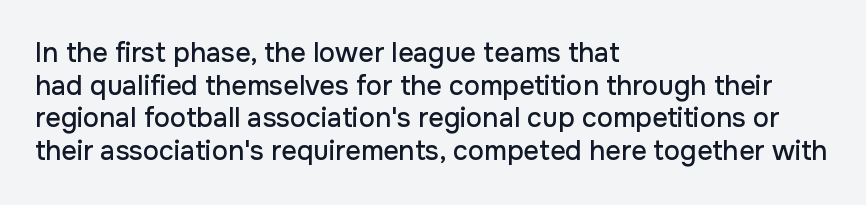
The image shows 27 px text type, upright; set left-aligned, line spacing 1.21x, normal letter spacing, not underlined.
